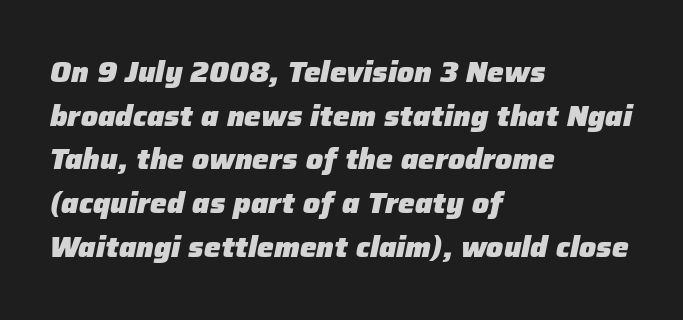
Heavy, bold letterforms. The lines in this sample share a left origin and differ only in where they stop. No word sits above an underline. The specimen reads as italic at a glance.
